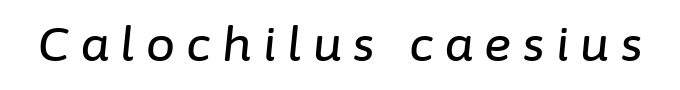
The glyphs look as if they've been sheared to an angle. The passage shown has open, widely tracked lettering throughout. Decoration check: the copy has no underline. Looks like regular typesetting: each glyph gets only the width it needs.
